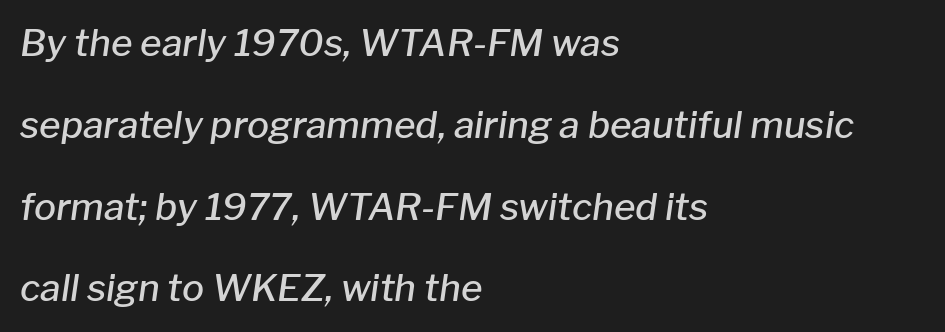
Is the block centered? No — it sits flush against the left margin. Widely set lines give the paragraph a tall, airy silhouette. Words appear dense and cohesive because spacing is normal. You could not count columns in this text — the font is proportionally spaced. The axis of the letterforms is tilted away from vertical. Emphasis by weight is partial: semibold.
